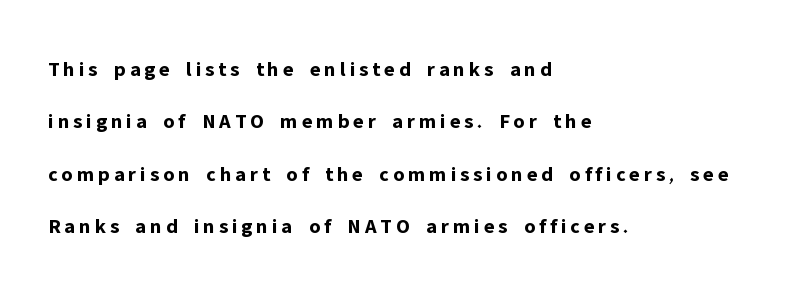
Honestly, there is no underline to notice here at all. Alignment: flush left. This sample uses an upright cut, with every glyph sitting square on the baseline. The font is running at its bold setting. A great deal of white space separates one row of letters from the next.
